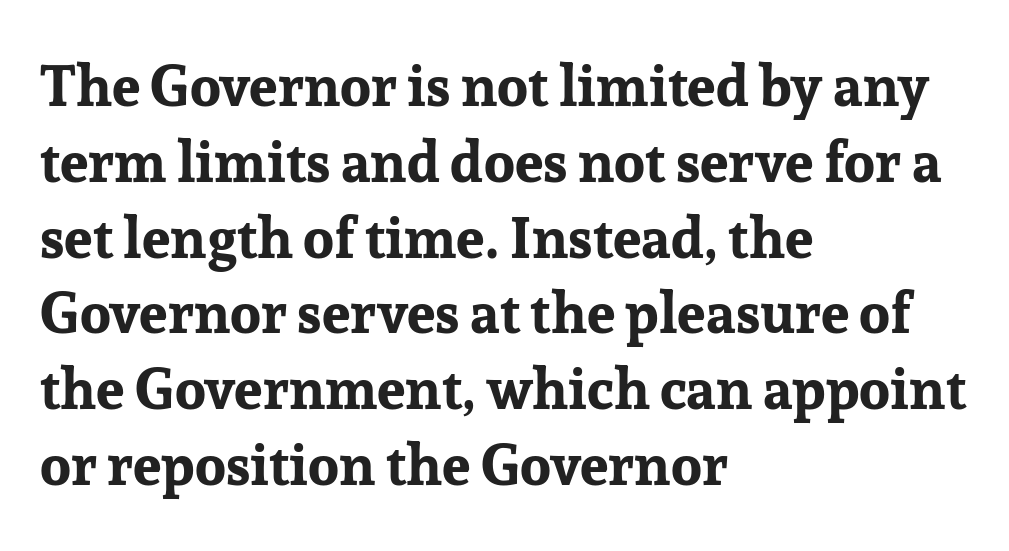
{"serif": "yes", "italic": "no", "bold": "yes", "weight": "bold", "width": "normal", "stroke_contrast": "low", "x_height": "medium", "monospaced": "no", "underline": "no", "align": "left", "line_spacing": "normal", "line_spacing_ratio": 1.33, "letter_spacing": "normal", "letter_spacing_em": 0.0, "glyph_px": 57}
